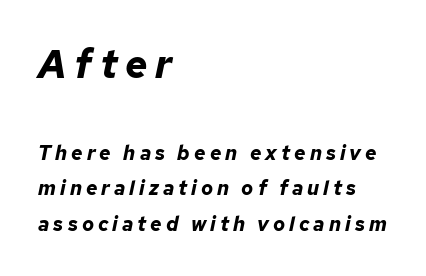
{"italic": "yes", "lean": "right", "slant_degrees": 12, "bold": "yes", "weight": "bold", "width": "normal", "stroke_contrast": "low", "x_height": "medium", "monospaced": "no", "underline": "no", "align": "left", "line_spacing_ratio": 1.78, "letter_spacing": "wide", "letter_spacing_em": 0.2, "larger_block": "first", "size_ratio": 1.95, "glyph_px": 39}
